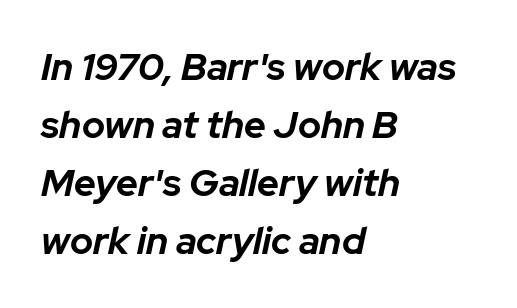
The image shows 38 px bold type, italic (leaning right); set left-aligned, normal line spacing (1.53x), normal letter spacing, not underlined; low stroke contrast and a medium x-height.
